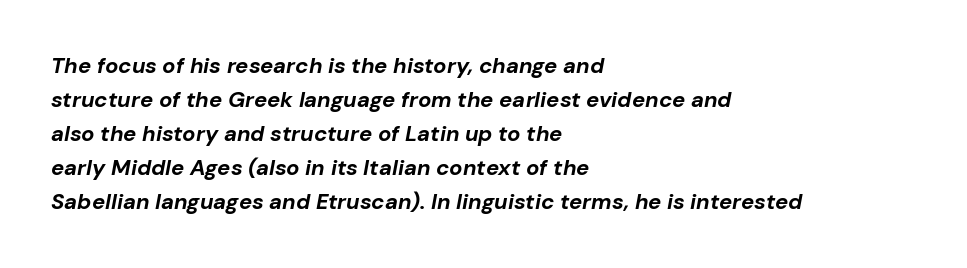
The image shows 22 px bold type, italic (leaning right); set left-aligned, normal line spacing (1.55x), normal letter spacing, not underlined.
